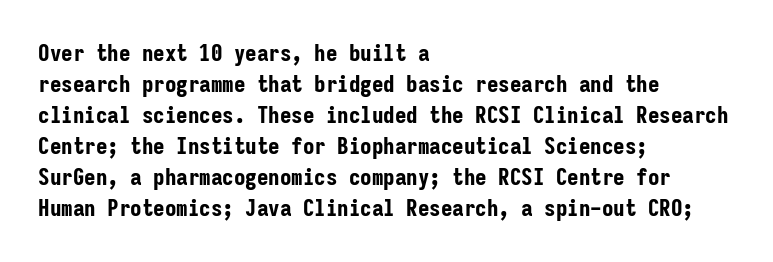
The image shows 23 px bold type, upright; set left-aligned, normal line spacing (1.35x), normal letter spacing, not underlined.
